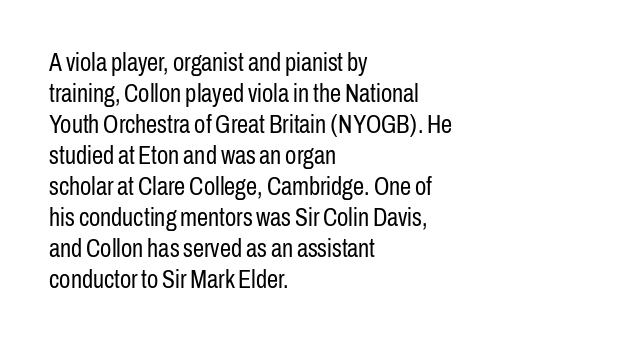
The image shows 25 px text type, upright; set left-aligned, line spacing 1.24x, normal letter spacing, not underlined.
